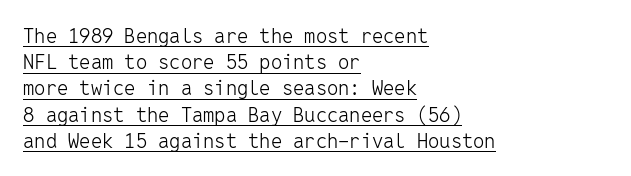
Q: Is the text bold? A: No.
Q: Is the text italic (slanted)? A: No, it is upright.
Q: Is the text underlined? A: Yes.
Q: How is the paragraph aligned? A: Left-aligned.
Q: Is the spacing between letters normal or unusually wide? A: Normal.
Q: Is the spacing between lines tight, normal or loose? A: Normal.
